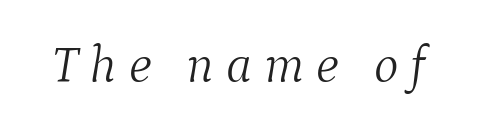
The image shows 52 px light serif type, italic (leaning right); set unusually wide letter spacing (+0.23 em), not underlined; medium stroke contrast and a medium x-height.
